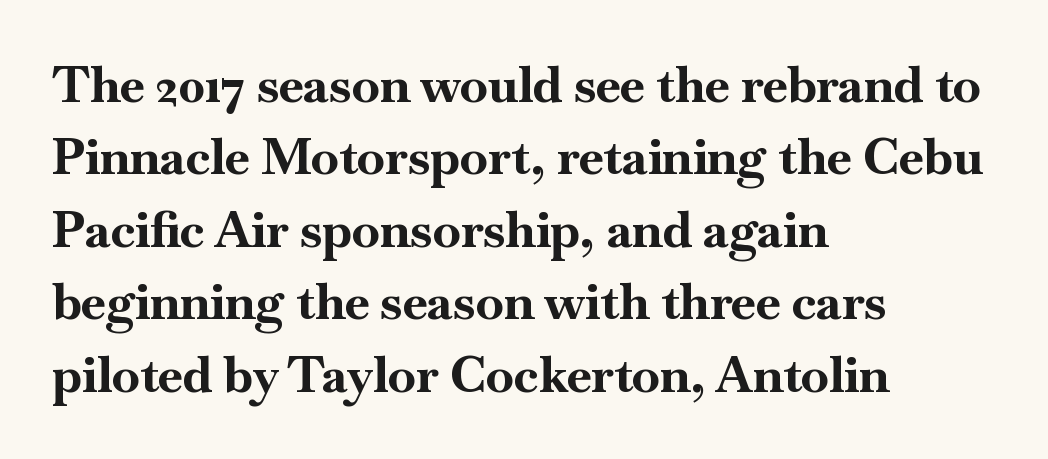
The image shows 50 px bold serif type, upright; set left-aligned, normal line spacing (1.45x), normal letter spacing, not underlined; high stroke contrast and a small x-height.
